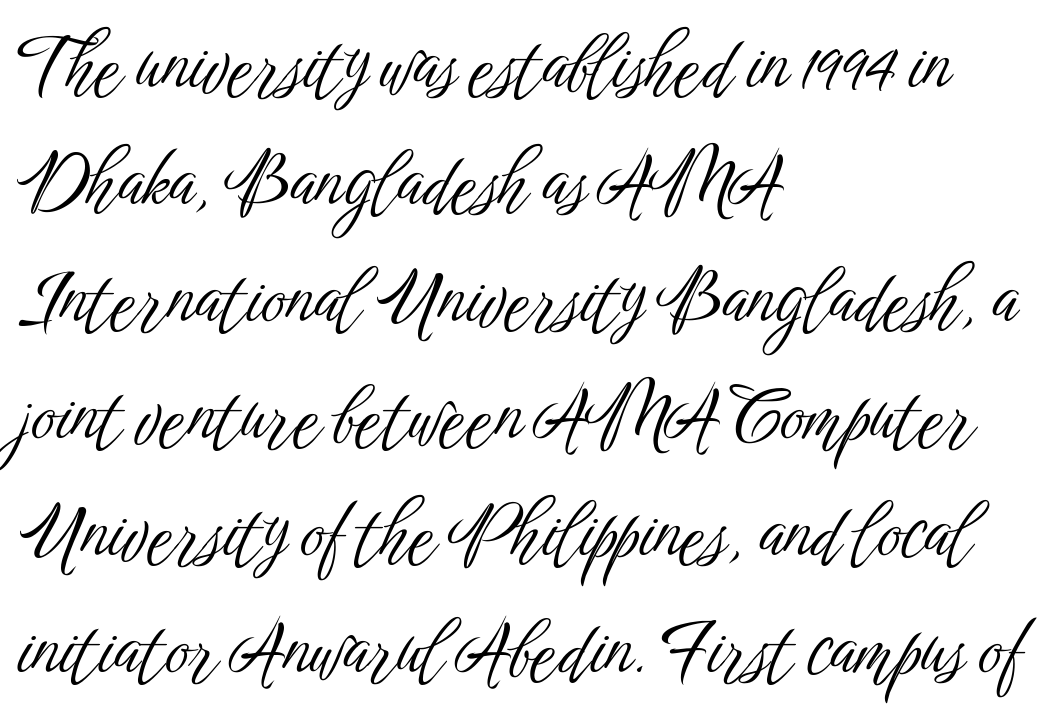
Vertical spacing — default. No word sits above an underline. Character widths vary here, with narrow letters taking less room than wide ones. A sans-serif font was chosen for this passage. Tracking here is standard; glyphs follow each other at the usual distance. Is this a heavy cut? Hardly; it is regular or lighter.
